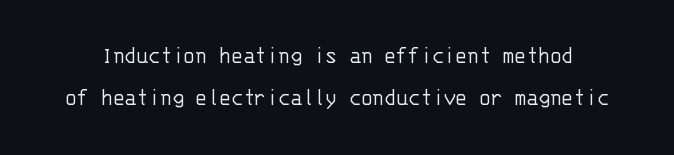
{"italic": "no", "bold": "no", "underline": "no", "line_spacing_ratio": 1.74, "letter_spacing": "normal", "letter_spacing_em": 0.0, "glyph_px": 24}
